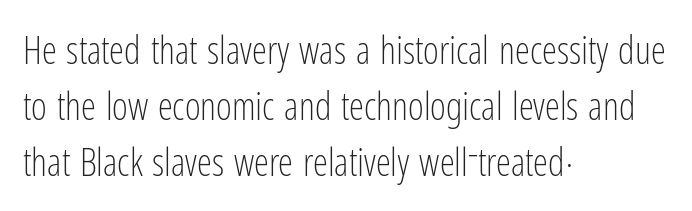
The image shows 38 px light, condensed sans-serif type, upright; set left-aligned, normal line spacing (1.47x), normal letter spacing, not underlined; low stroke contrast and a medium x-height.
